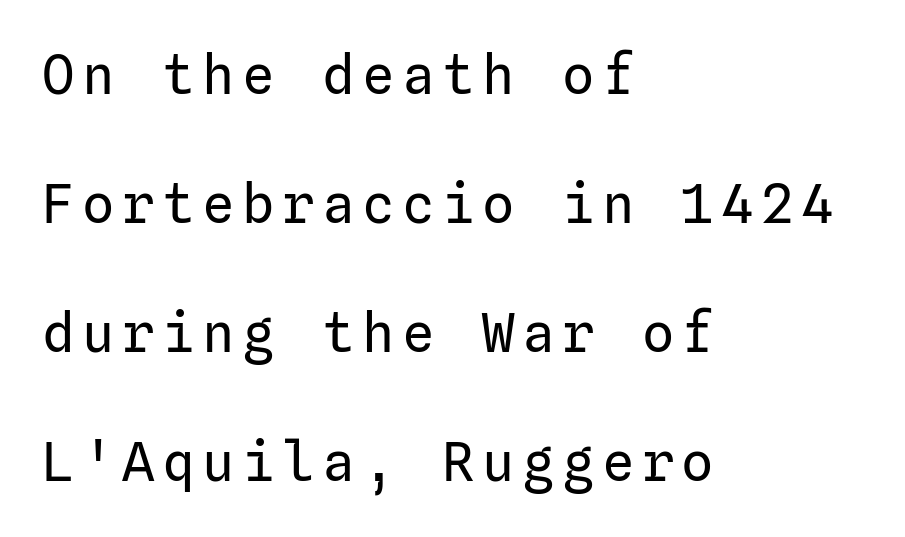
In terms of letterform style, serifs are entirely absent. Nope, not italic — everything's standing straight. A clean baseline with only descenders dipping below it. These glyphs show unthickened strokes, regular width or finer. One-word summary of the alignment: left. The line-height multiplier appears high, well above default.
